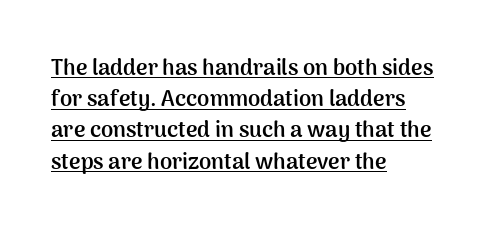
The image shows 22 px bold type, upright; set left-aligned, normal line spacing (1.42x), normal letter spacing, underlined.
